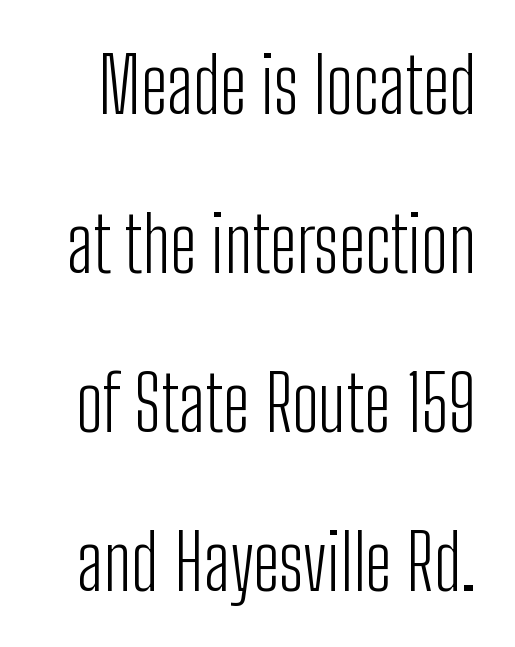
The image shows 76 px light, condensed sans-serif type, upright; set loose line spacing (2.09x), normal letter spacing, not underlined; low stroke contrast and a medium x-height.
